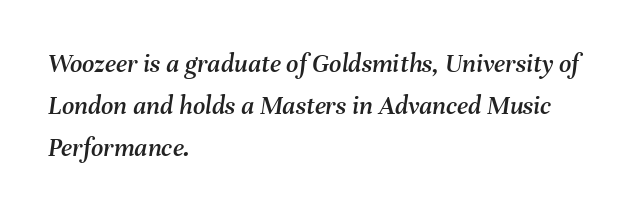
Q: Is the text italic (slanted)? A: Yes, it leans right by about 8 degrees.
Q: Is the text underlined? A: No.
Q: How is the paragraph aligned? A: Left-aligned.
Q: Is the spacing between letters normal or unusually wide? A: Normal.
Q: Is the spacing between lines tight, normal or loose? A: Normal.
